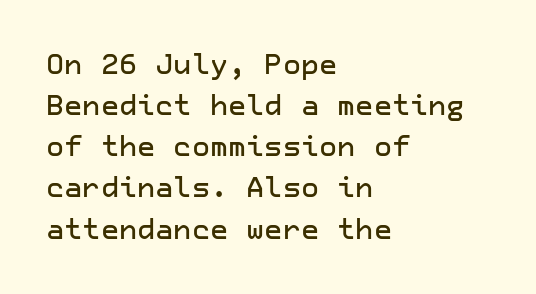
{"serif": "no", "italic": "no", "width": "normal", "stroke_contrast": "low", "x_height": "medium", "underline": "no", "align": "left", "line_spacing": "normal", "line_spacing_ratio": 1.47, "letter_spacing": "normal", "letter_spacing_em": 0.0, "glyph_px": 28}
